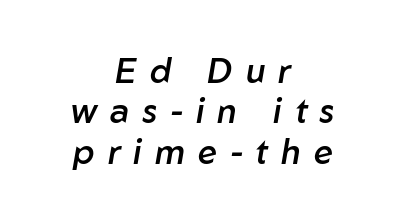
Q: Is the text bold? A: Semi-bold.
Q: Is the text italic (slanted)? A: Yes, it leans right by about 10 degrees.
Q: Is the text underlined? A: No.
Q: How is the paragraph aligned? A: Centered.
Q: Is the spacing between letters normal or unusually wide? A: Unusually wide.
Q: Width (condensed, normal, or wide)? A: Normal.
Q: Stroke contrast? A: Low.
Q: x-height? A: Medium.
Q: Monospaced? A: No.
